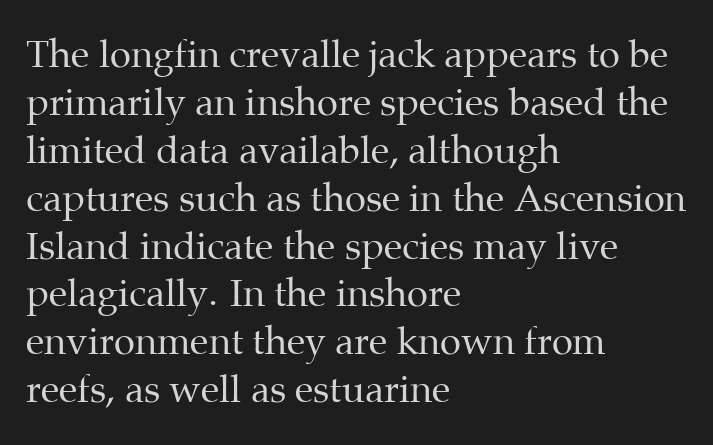
Q: Is the text bold? A: No.
Q: Is the text italic (slanted)? A: No, it is upright.
Q: Is the typeface a serif or a sans-serif typeface? A: Serif.
Q: Is the text underlined? A: No.
Q: How is the paragraph aligned? A: Left-aligned.
Q: Is the spacing between letters normal or unusually wide? A: Normal.
Q: Is the spacing between lines tight, normal or loose? A: Normal.
Q: Width (condensed, normal, or wide)? A: Normal.
Q: Stroke contrast? A: Medium.
Q: x-height? A: Medium.
Q: Monospaced? A: No.
